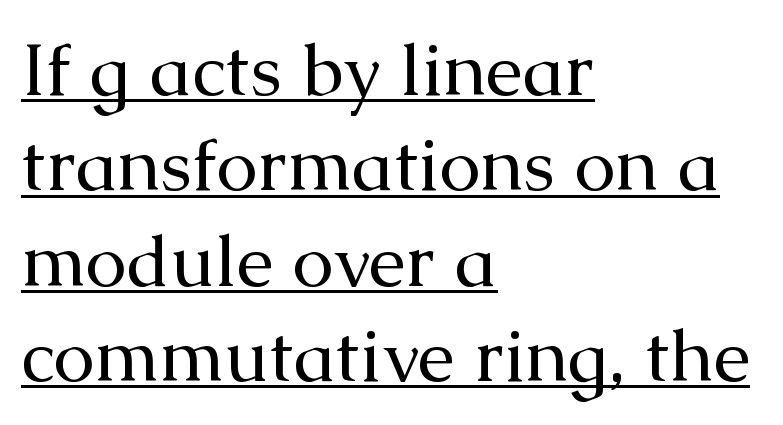
Q: Is the text bold? A: No.
Q: Is the text italic (slanted)? A: No, it is upright.
Q: Is the typeface a serif or a sans-serif typeface? A: Serif.
Q: Is the text underlined? A: Yes.
Q: How is the paragraph aligned? A: Left-aligned.
Q: Is the spacing between letters normal or unusually wide? A: Normal.
Q: Is the spacing between lines tight, normal or loose? A: Normal.
Q: Width (condensed, normal, or wide)? A: Normal.
Q: Stroke contrast? A: Medium.
Q: x-height? A: Medium.
Q: Monospaced? A: No.
